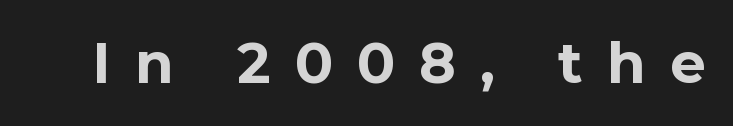
Heavy, bold letterforms. Each row of text sits above clean, open space. The lettering stays uniformly vertical, giving the passage a roman look. You could not count columns in this text — the font is proportionally spaced. Typographically, this falls in the sans-serif category. Display-style spreading of the glyphs; the letterfit is very open.
